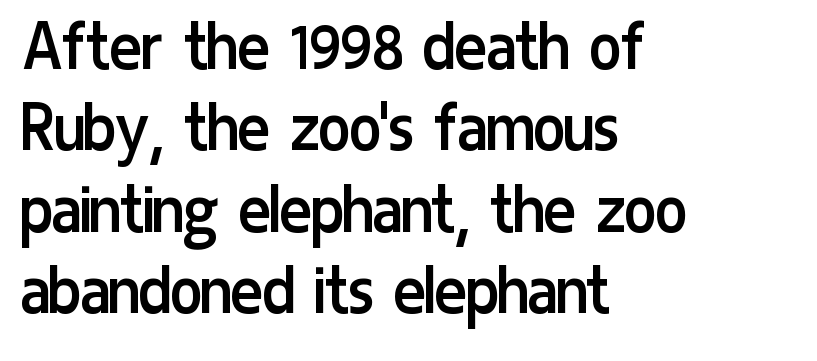
Each letter keeps its own natural width here, so spacing adapts to shape. Is the letter spacing exaggerated? No — it looks like the ordinary default. Horizontal bands of white between lines are thin slivers. Stem width sits at or under what a default text font uses. The foot of each line stays bare and open.
